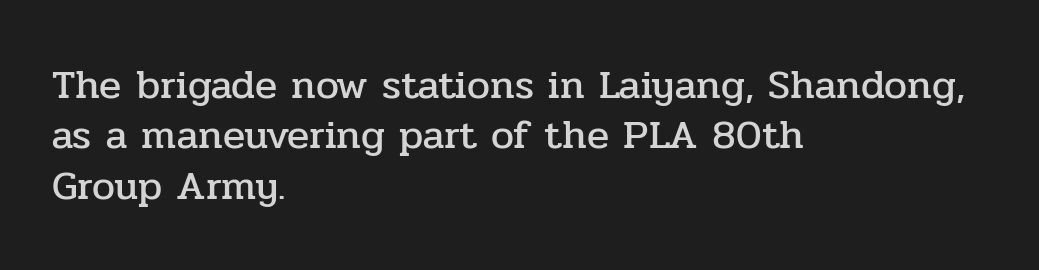
{"serif": "yes", "italic": "no", "width": "normal", "stroke_contrast": "low", "x_height": "medium", "monospaced": "no", "underline": "no", "align": "left", "line_spacing_ratio": 1.23, "letter_spacing": "normal", "letter_spacing_em": 0.0, "glyph_px": 41}
